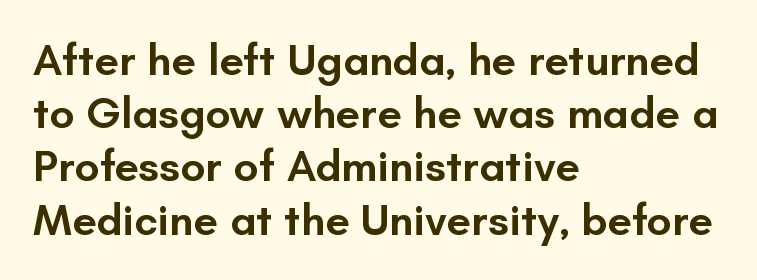
{"serif": "no", "italic": "no", "bold": "semi", "weight": "semibold", "width": "normal", "stroke_contrast": "low", "x_height": "small", "monospaced": "no", "underline": "no", "align": "left", "line_spacing_ratio": 1.21, "letter_spacing": "normal", "letter_spacing_em": 0.0, "glyph_px": 44}
